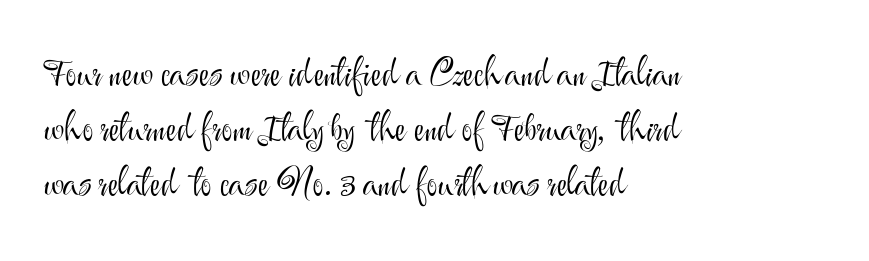
Does the leading feel generous? No, just average. These glyphs show unthickened strokes, regular width or finer. The typesetter chose a ragged-right arrangement here.
